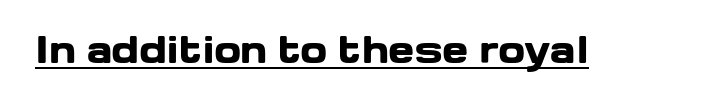
The image shows 35 px heavy, wide sans-serif type, upright; set normal letter spacing, underlined; low stroke contrast and a medium x-height.
